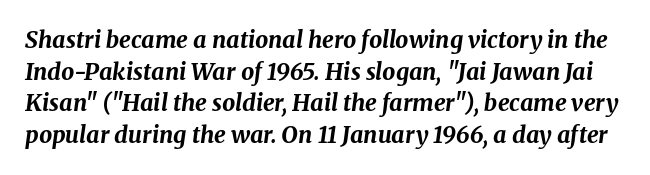
The rendering keeps characters at their native spacing. The gap between lines stays unmarked. The characters look thick and weighty, a clear bold. The rendering applies a slant to the glyphs.
